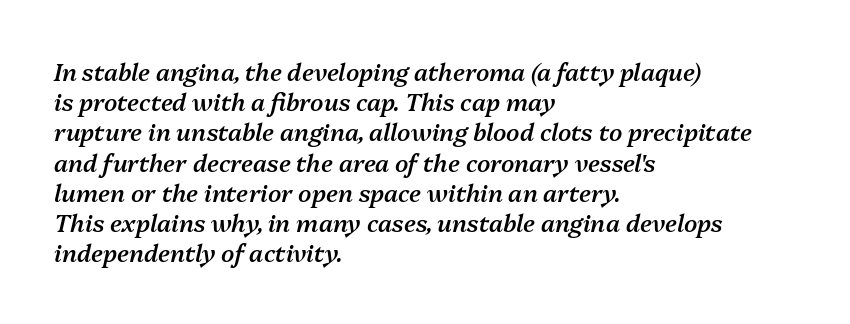
{"italic": "yes", "lean": "right", "slant_degrees": 13, "bold": "semi", "underline": "no", "align": "left", "line_spacing": "normal", "line_spacing_ratio": 1.26, "letter_spacing": "normal", "letter_spacing_em": 0.0, "glyph_px": 24}
